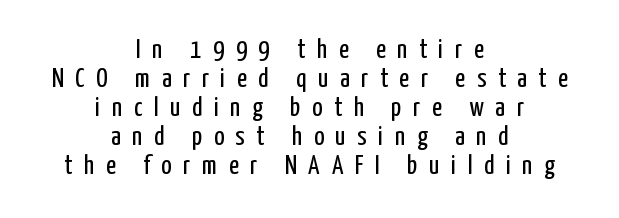
Q: Is the text bold? A: No.
Q: Is the text italic (slanted)? A: No, it is upright.
Q: Is the text underlined? A: No.
Q: How is the paragraph aligned? A: Centered.
Q: Is the spacing between letters normal or unusually wide? A: Unusually wide.
Q: Is the spacing between lines tight, normal or loose? A: Tight.
